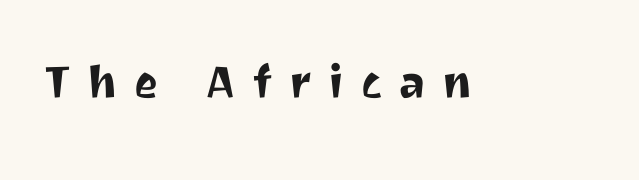
The image shows 57 px sans-serif type, upright; set unusually wide letter spacing (+0.3 em), not underlined; medium stroke contrast and a medium x-height.
